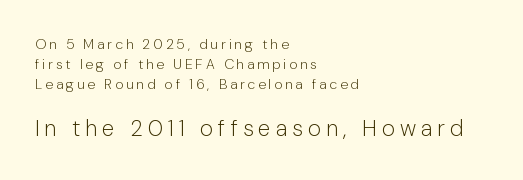
{"italic": "no", "bold": "no", "underline": "no", "align": "left", "line_spacing": "normal", "line_spacing_ratio": 1.43, "letter_spacing": "wide", "letter_spacing_em": 0.21, "larger_block": "second", "size_ratio": 1.64, "glyph_px": 23}
